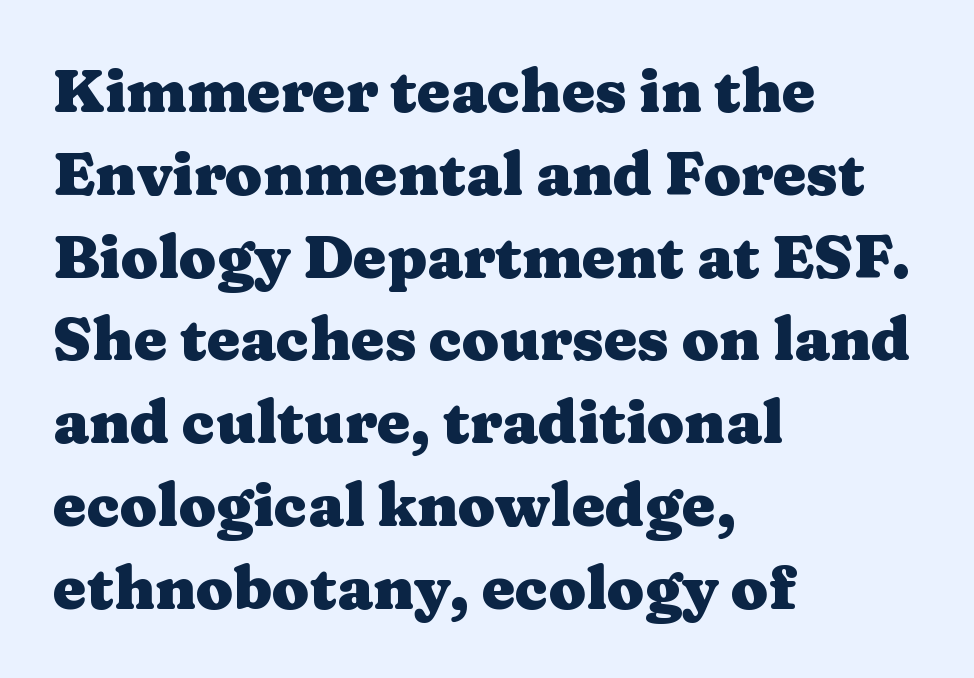
Q: Is the text bold? A: Yes.
Q: Is the text italic (slanted)? A: No, it is upright.
Q: Is the typeface a serif or a sans-serif typeface? A: Serif.
Q: Is the text underlined? A: No.
Q: How is the paragraph aligned? A: Left-aligned.
Q: Is the spacing between letters normal or unusually wide? A: Normal.
Q: Is the spacing between lines tight, normal or loose? A: Normal.
Q: Width (condensed, normal, or wide)? A: Wide.
Q: Stroke contrast? A: Medium.
Q: x-height? A: Medium.
Q: Monospaced? A: No.
